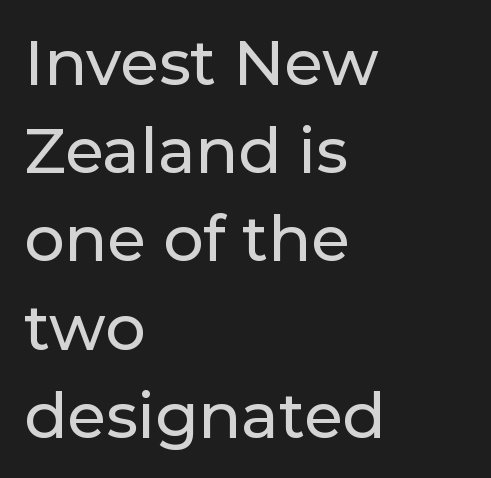
The image shows 63 px sans-serif type, upright; set left-aligned, normal line spacing (1.4x), normal letter spacing, not underlined; low stroke contrast and a medium x-height.
